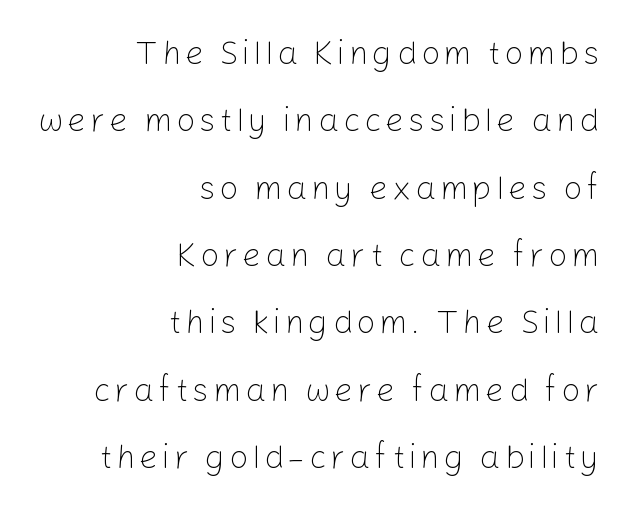
The image shows 33 px light sans-serif type, upright; set right-aligned, loose line spacing (2.04x), not underlined; low stroke contrast and a medium x-height.
